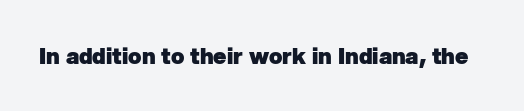
The image shows 22 px bold type; set normal letter spacing, not underlined.
